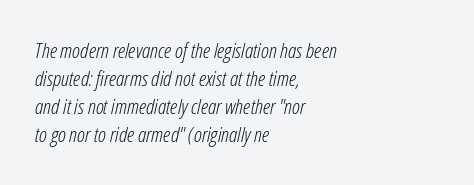
The image shows 21 px text type, italic (leaning right); set left-aligned, normal line spacing (1.34x), normal letter spacing, not underlined.
